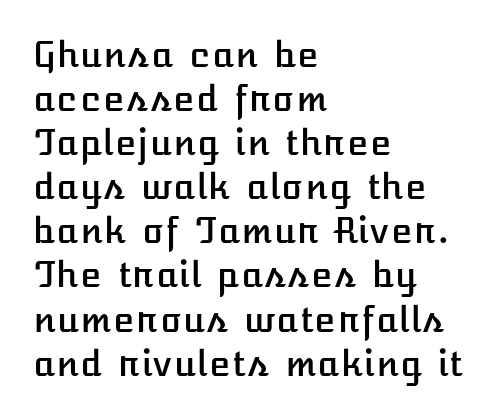
These lines stack with their left ends in a neat column. No extra tracking has been applied to these lines. Leading: standard. Anything drawn beneath the words? Only blank space. A roman cut, with each character standing at attention.
